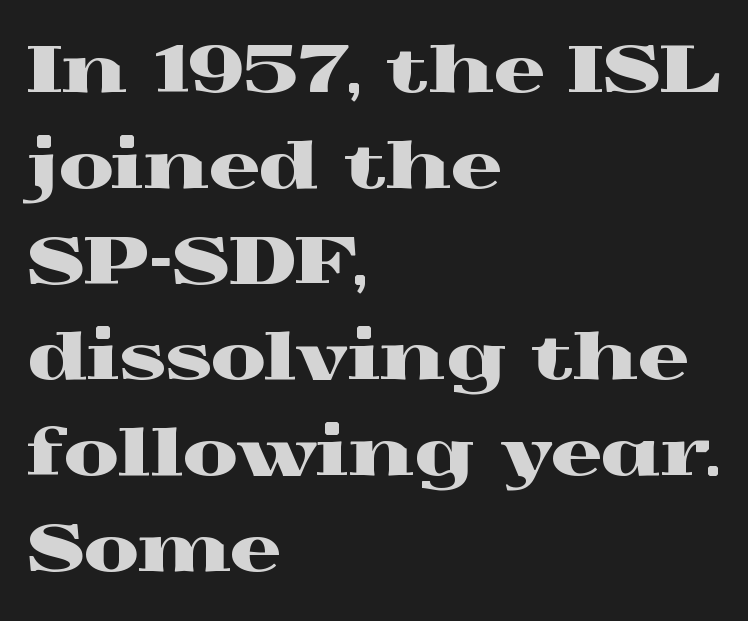
{"serif": "yes", "italic": "no", "width": "wide", "x_height": "medium", "monospaced": "no", "underline": "no", "align": "left", "line_spacing": "normal", "line_spacing_ratio": 1.52, "letter_spacing": "normal", "letter_spacing_em": 0.0, "glyph_px": 63}
